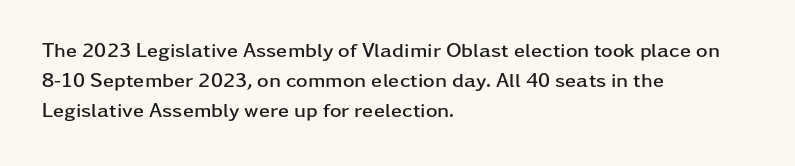
The image shows 20 px bold type, upright; set left-aligned, normal line spacing (1.51x), normal letter spacing, not underlined.
